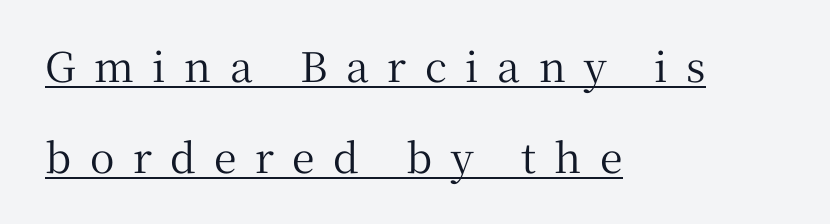
Little horizontal feet cap the strokes, marking this as serif type. If you drew a ruler down the left edge, every line would touch it. One glance says open: line gaps are wider than usual. Students, note that the glyphs here are deliberately spaced far apart. Think of a printed novel: that variable character pitch is what you see here. Is there any slant? The stems are plumb.
